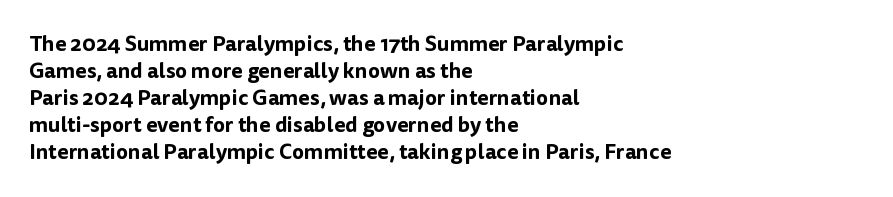
No word sits above an underline. Rendered with straight, roman letterforms. A typesetter would call this leading conventional body-copy spacing. Nothing unusual about the tracking: characters are spaced as the font intends. Line starts are locked; line ends wander.
